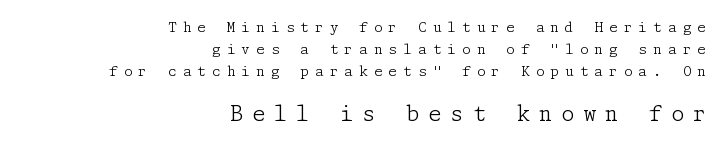
{"italic": "no", "bold": "no", "underline": "no", "align": "right", "line_spacing": "normal", "line_spacing_ratio": 1.57, "letter_spacing": "wide", "letter_spacing_em": 0.43, "larger_block": "second", "size_ratio": 1.5, "glyph_px": 21}
